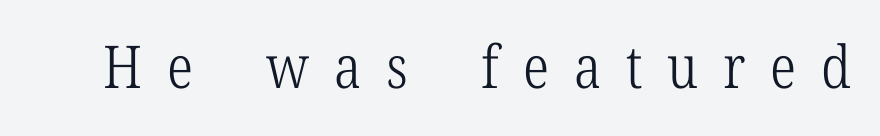
The image shows 59 px light, condensed serif type, upright; set unusually wide letter spacing (+0.42 em), not underlined; low stroke contrast and a medium x-height.
